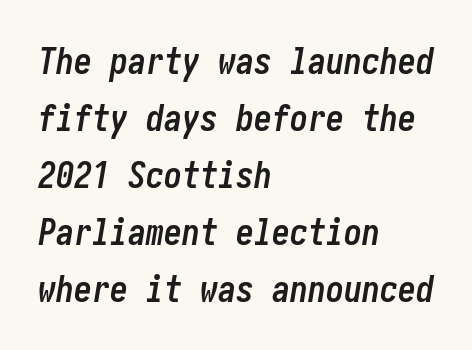
{"italic": "yes", "lean": "right", "slant_degrees": 10, "bold": "yes", "weight": "semibold", "width": "condensed", "stroke_contrast": "low", "x_height": "medium", "underline": "no", "align": "left", "line_spacing": "normal", "line_spacing_ratio": 1.58, "letter_spacing": "normal", "letter_spacing_em": 0.0, "glyph_px": 36}
